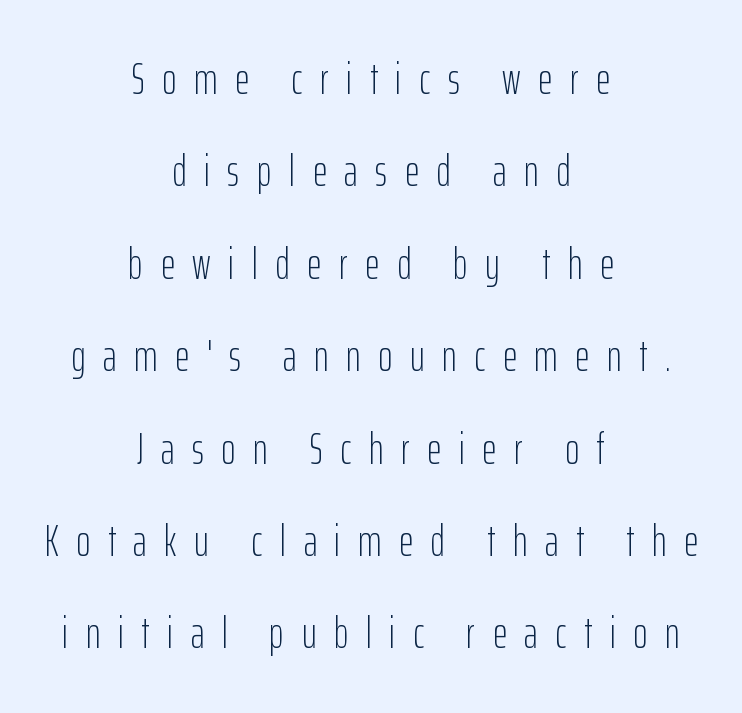
The image shows 44 px light, condensed sans-serif type, upright; set centered, loose line spacing (2.1x), unusually wide letter spacing (+0.4 em), not underlined; low stroke contrast and a medium x-height.
